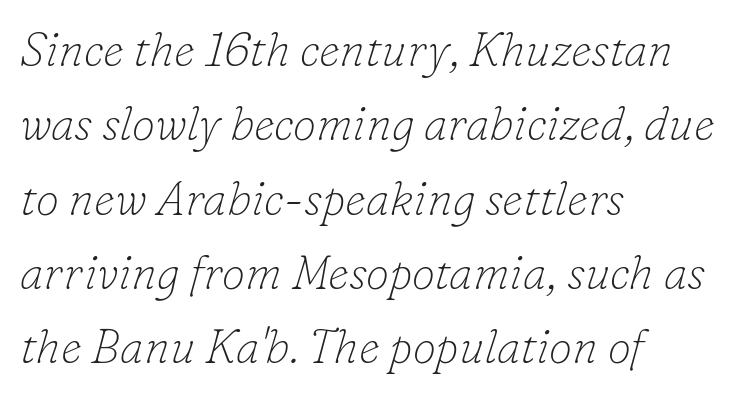
The gap between lines stays unmarked. Here the designer chose a conventional face with non-uniform glyph widths. The letters sit at their default tracking, neither squeezed nor spread. I'd call this a serif setting — the letters wear small feet. Caption: face not bold, strokes unweighted. A typesetter would mark this as italic.
